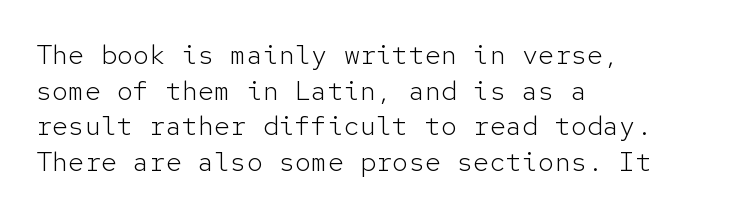
The image shows 27 px text type, upright; set left-aligned, normal line spacing (1.32x), normal letter spacing, not underlined.
